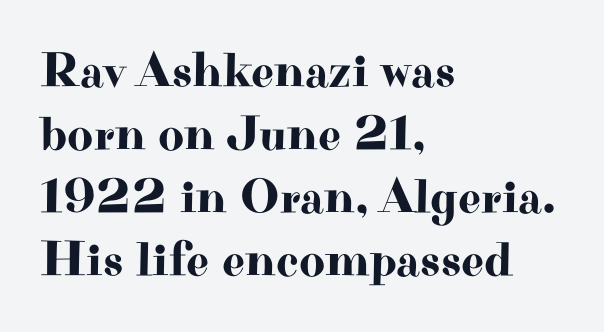
The image shows 50 px wide serif type, upright; set left-aligned, normal line spacing (1.26x), normal letter spacing, not underlined; high stroke contrast and a small x-height.
